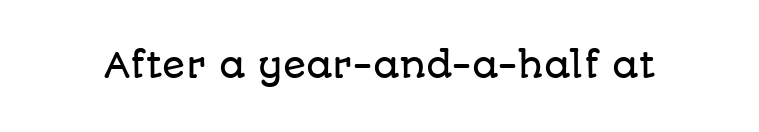
The image shows 34 px sans-serif type, upright; set normal letter spacing, not underlined; low stroke contrast and a large x-height.
